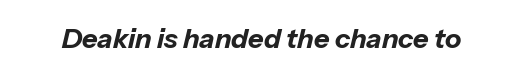
The image shows 27 px bold type, italic (leaning right); set normal letter spacing, not underlined.
